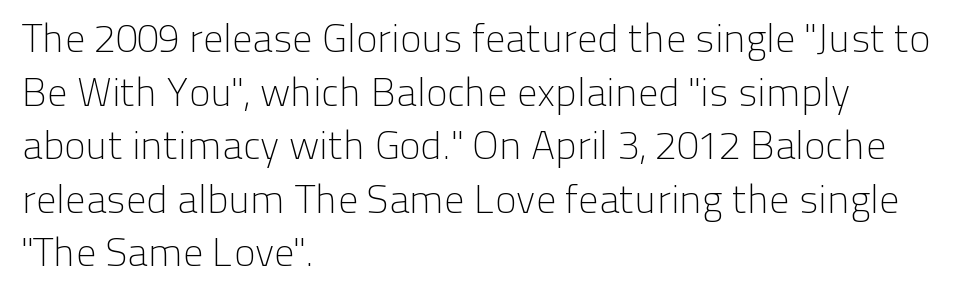
Q: Is the text bold? A: No.
Q: Is the text italic (slanted)? A: No, it is upright.
Q: Is the typeface a serif or a sans-serif typeface? A: Sans-serif.
Q: Is the text underlined? A: No.
Q: How is the paragraph aligned? A: Left-aligned.
Q: Is the spacing between letters normal or unusually wide? A: Normal.
Q: Is the spacing between lines tight, normal or loose? A: Normal.
Q: Width (condensed, normal, or wide)? A: Normal.
Q: Stroke contrast? A: Low.
Q: x-height? A: Medium.
Q: Monospaced? A: No.
